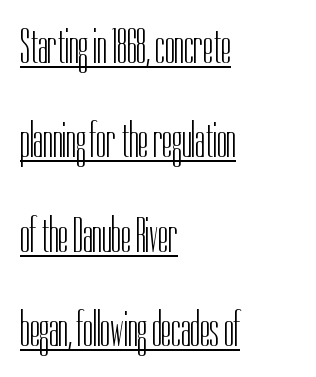
{"serif": "no", "italic": "no", "bold": "no", "weight": "light", "width": "condensed", "stroke_contrast": "low", "x_height": "medium", "monospaced": "no", "underline": "yes", "align": "left", "line_spacing_ratio": 1.89, "letter_spacing": "normal", "letter_spacing_em": 0.0, "glyph_px": 50}
